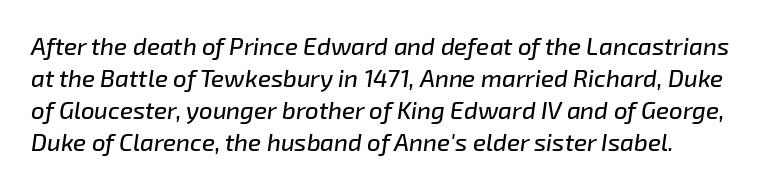
The line texture is even and compact thanks to regular tracking. Bare-footed words on every line. Honestly, the row spacing looks completely unremarkable. If you drew a line through each stem, it would be angled.
